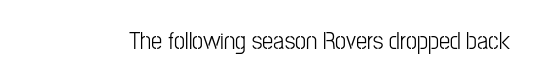
Q: Is the text italic (slanted)? A: No, it is upright.
Q: Is the text underlined? A: No.
Q: Is the spacing between letters normal or unusually wide? A: Normal.
